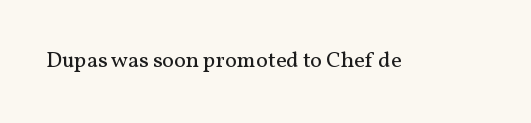
The space directly below the letters is spotless. Quick note: not italic, upright. The line texture is even and compact thanks to regular tracking. These glyphs show unthickened strokes, regular width or finer.
